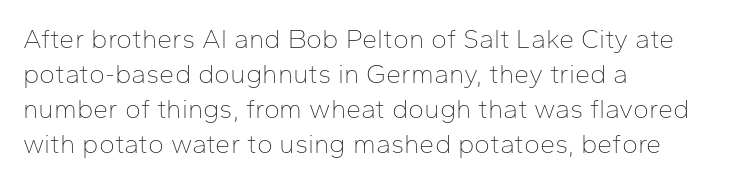
{"italic": "no", "bold": "no", "underline": "no", "align": "left", "line_spacing": "normal", "line_spacing_ratio": 1.3, "letter_spacing": "normal", "letter_spacing_em": 0.0, "glyph_px": 27}
